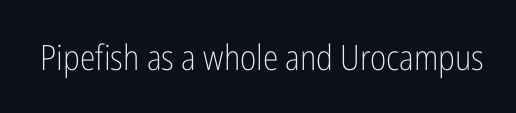
{"serif": "no", "italic": "no", "bold": "no", "weight": "light", "width": "condensed", "stroke_contrast": "low", "x_height": "medium", "monospaced": "no", "underline": "no", "letter_spacing": "normal", "letter_spacing_em": 0.0, "glyph_px": 35}
